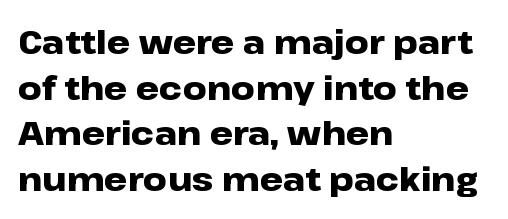
The image shows 33 px heavy, wide sans-serif type, upright; set left-aligned, normal line spacing (1.38x), normal letter spacing, not underlined; low stroke contrast and a medium x-height.
